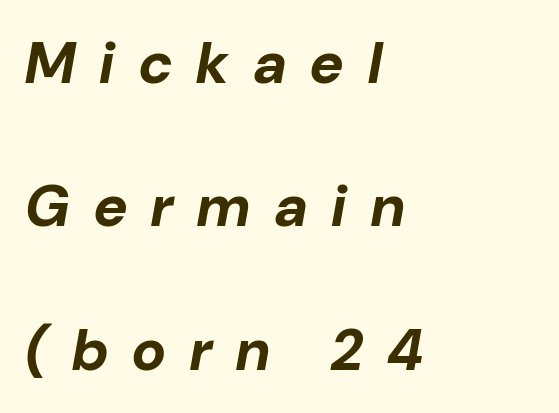
Glyph-to-glyph distance is far greater than everyday printed text. Is this a fixed-width face? No — the glyphs have proportional, varying widths. Left-aligned paragraph, ragged on the right. Loosely led — the rows are spread out. The font's italic variant was chosen for this text.
